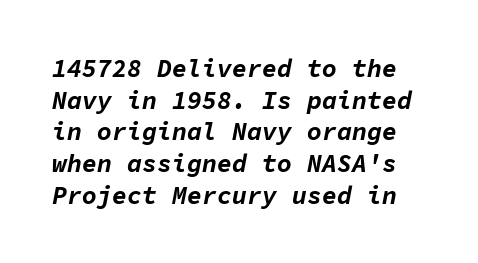
{"italic": "yes", "lean": "right", "slant_degrees": 11, "bold": "yes", "underline": "no", "line_spacing": "normal", "line_spacing_ratio": 1.27, "letter_spacing": "normal", "letter_spacing_em": 0.0, "glyph_px": 25}
